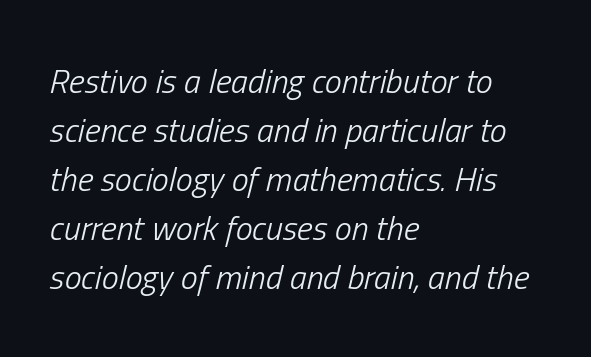
{"italic": "yes", "lean": "right", "slant_degrees": 13, "bold": "no", "weight": "light", "width": "condensed", "stroke_contrast": "low", "x_height": "medium", "monospaced": "no", "underline": "no", "align": "left", "line_spacing": "normal", "line_spacing_ratio": 1.44, "letter_spacing": "normal", "letter_spacing_em": 0.0, "glyph_px": 34}
